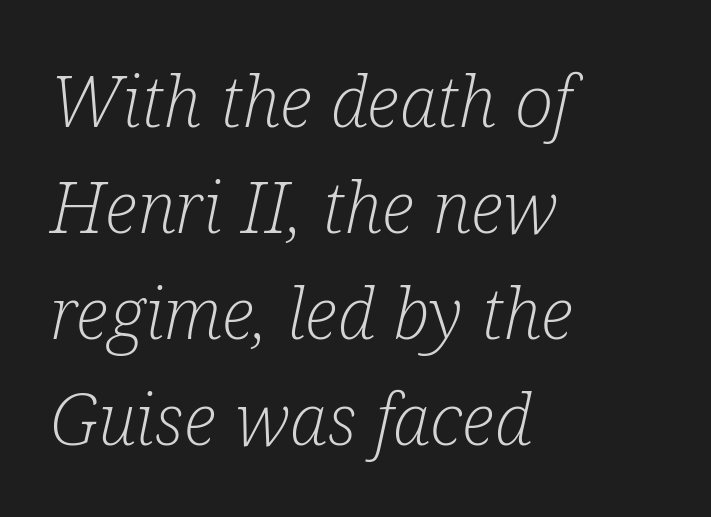
The image shows 72 px light, condensed serif type, italic (leaning right); set left-aligned, normal line spacing (1.47x), normal letter spacing, not underlined; low stroke contrast and a medium x-height.
